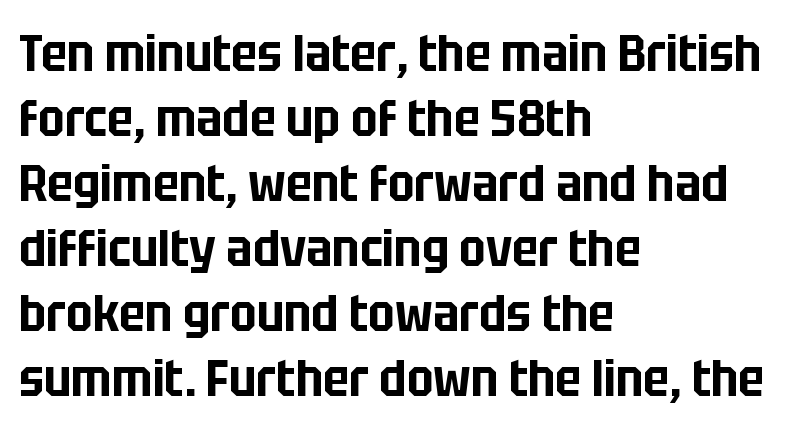
The image shows 52 px condensed sans-serif type, upright; set left-aligned, normal line spacing (1.25x), normal letter spacing, not underlined; low stroke contrast and a large x-height.
